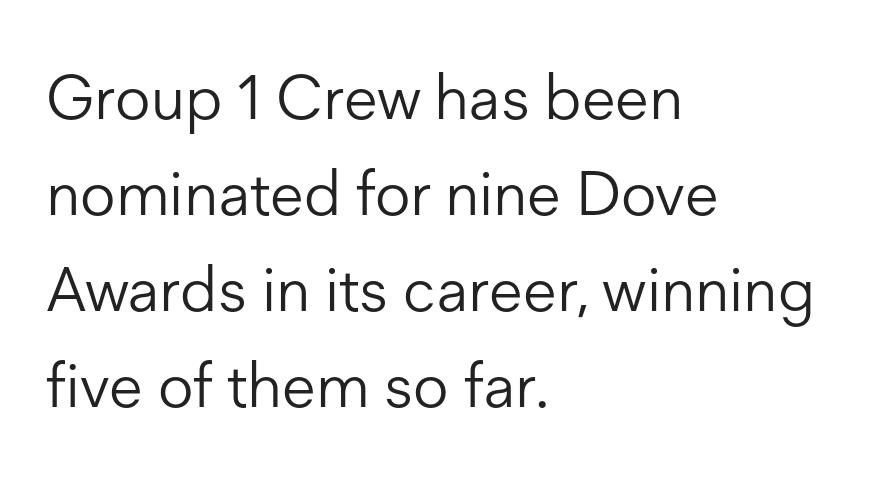
Q: Is the text bold? A: No.
Q: Is the text italic (slanted)? A: No, it is upright.
Q: Is the typeface a serif or a sans-serif typeface? A: Sans-serif.
Q: Is the text underlined? A: No.
Q: How is the paragraph aligned? A: Left-aligned.
Q: Is the spacing between letters normal or unusually wide? A: Normal.
Q: Is the spacing between lines tight, normal or loose? A: Normal.
Q: Width (condensed, normal, or wide)? A: Normal.
Q: Stroke contrast? A: Low.
Q: x-height? A: Medium.
Q: Monospaced? A: No.
